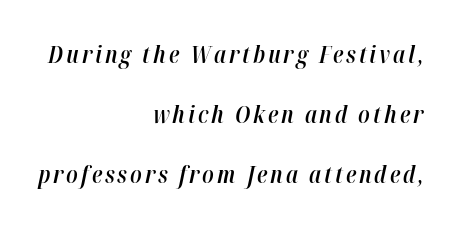
{"italic": "yes", "lean": "right", "slant_degrees": 12, "bold": "semi", "underline": "no", "align": "right", "line_spacing": "loose", "line_spacing_ratio": 2.49, "glyph_px": 24}
